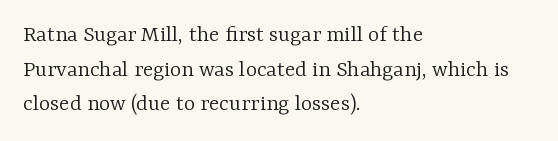
{"italic": "no", "bold": "no", "underline": "no", "align": "left", "line_spacing": "normal", "line_spacing_ratio": 1.44, "letter_spacing": "normal", "letter_spacing_em": 0.0, "glyph_px": 24}
